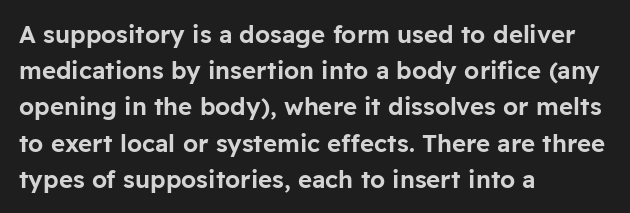
Leading: standard. Ascenders rise straight up at ninety degrees. Nobody drew a line under any word here. Here the glyphs are tracked normally, forming tight word shapes. All the whitespace from short lines collects on the right.
